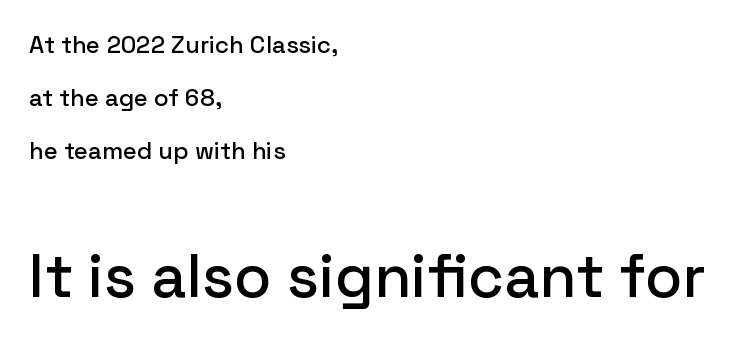
The image shows 61 px sans-serif type, upright; set left-aligned, loose line spacing (2.2x), normal letter spacing, not underlined; the second (bottom) block is 2.54x larger; low stroke contrast and a medium x-height.
